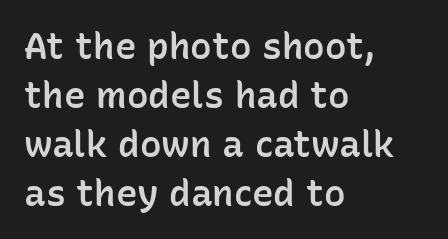
The image shows 36 px semibold sans-serif type, upright; set left-aligned, normal line spacing (1.36x), normal letter spacing, not underlined; low stroke contrast and a medium x-height.
